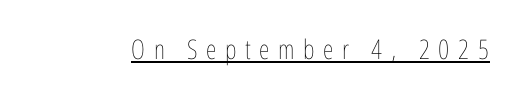
Q: Is the text bold? A: No.
Q: Is the text italic (slanted)? A: No, it is upright.
Q: Is the text underlined? A: Yes.
Q: Is the spacing between letters normal or unusually wide? A: Unusually wide.
